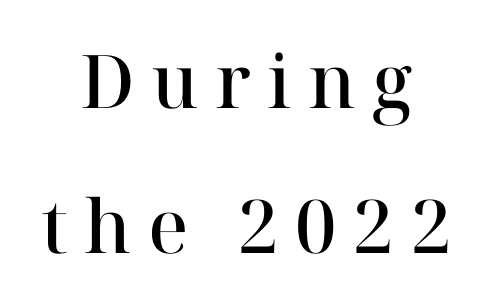
{"serif": "yes", "italic": "no", "bold": "semi", "weight": "semibold", "width": "normal", "stroke_contrast": "high", "x_height": "medium", "monospaced": "no", "underline": "no", "align": "center", "line_spacing": "loose", "line_spacing_ratio": 1.96, "letter_spacing": "wide", "letter_spacing_em": 0.22, "glyph_px": 74}
